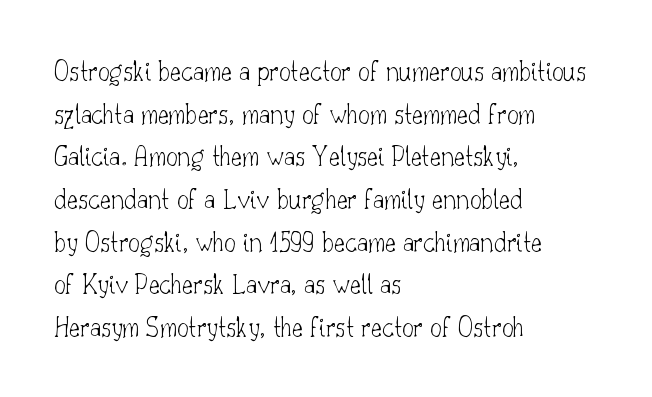
The image shows 29 px thin serif type, upright; set left-aligned, normal line spacing (1.47x), normal letter spacing, not underlined; low stroke contrast and a small x-height.
